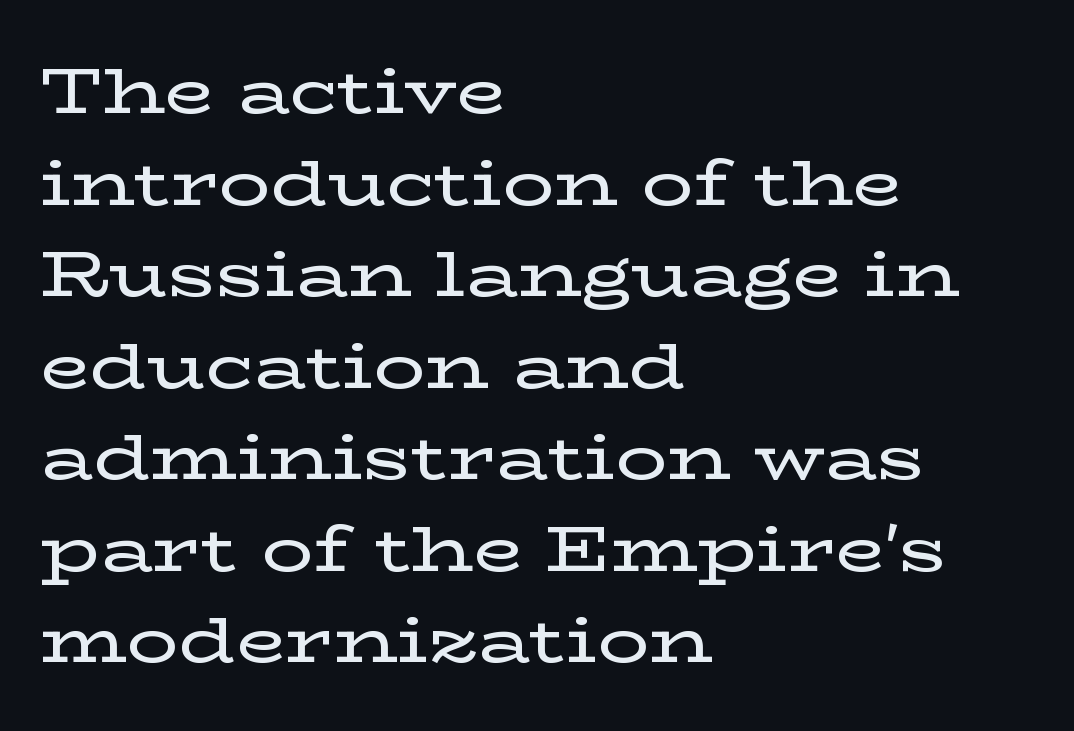
{"serif": "yes", "italic": "no", "width": "wide", "stroke_contrast": "low", "x_height": "medium", "monospaced": "no", "underline": "no", "align": "left", "line_spacing": "normal", "line_spacing_ratio": 1.43, "letter_spacing": "normal", "letter_spacing_em": 0.0, "glyph_px": 64}
